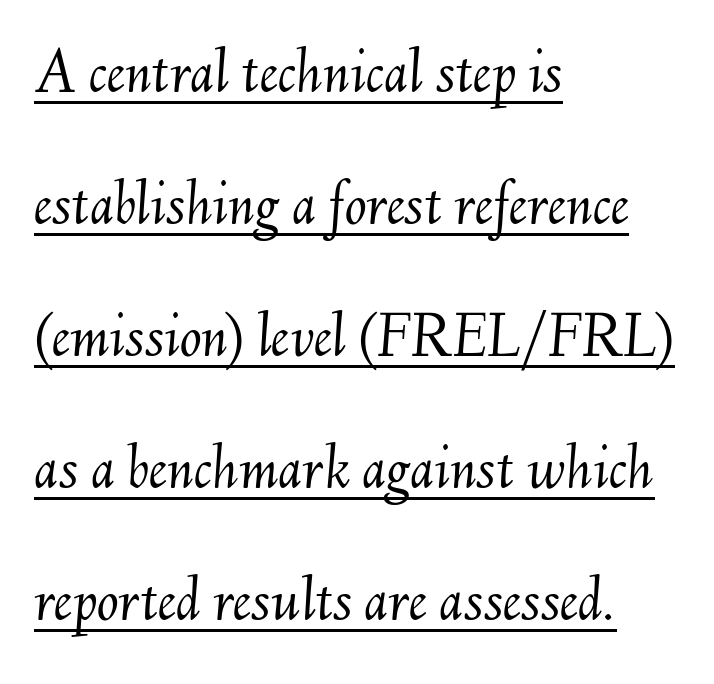
{"italic": "yes", "lean": "right", "slant_degrees": 6, "bold": "no", "weight": "light", "width": "normal", "stroke_contrast": "medium", "x_height": "small", "monospaced": "no", "underline": "yes", "align": "left", "line_spacing": "loose", "line_spacing_ratio": 2.03, "letter_spacing": "normal", "letter_spacing_em": 0.0, "glyph_px": 65}
